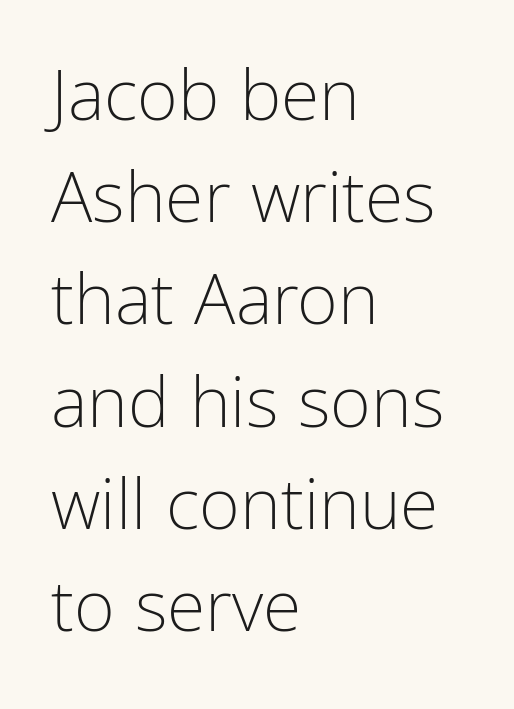
The image shows 70 px light, condensed sans-serif type, upright; set left-aligned, normal line spacing (1.46x), normal letter spacing, not underlined; low stroke contrast and a medium x-height.
